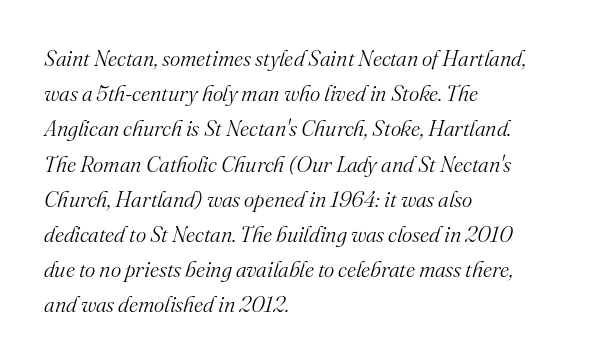
Notice how the stems are inclined rather than vertical — that's the hallmark of italics. Heft: none added — not bold. This sample uses plain, unmodified letter spacing. Descenders hang freely into open space. This sample is left-justified, so line endings fall wherever the words run out.
